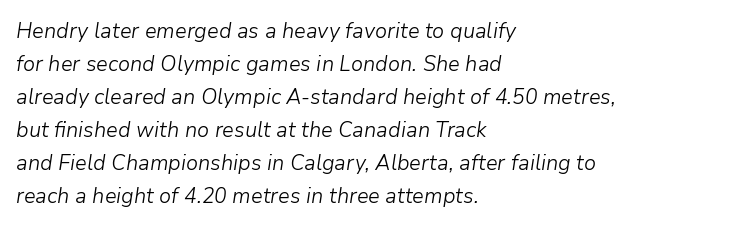
{"italic": "yes", "lean": "right", "slant_degrees": 9, "bold": "no", "underline": "no", "align": "left", "line_spacing": "normal", "line_spacing_ratio": 1.57, "letter_spacing": "normal", "letter_spacing_em": 0.0, "glyph_px": 21}
